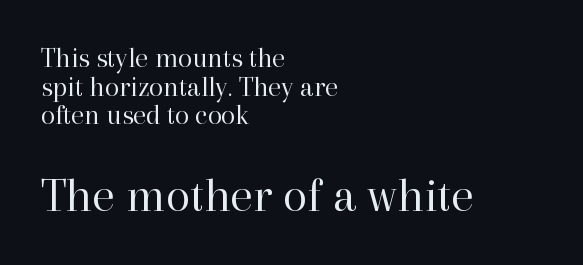
{"serif": "yes", "italic": "no", "bold": "no", "weight": "regular", "width": "normal", "stroke_contrast": "high", "x_height": "medium", "monospaced": "no", "underline": "no", "align": "left", "line_spacing": "tight", "line_spacing_ratio": 0.99, "letter_spacing": "normal", "letter_spacing_em": 0.0, "larger_block": "second", "size_ratio": 1.72, "glyph_px": 50}
